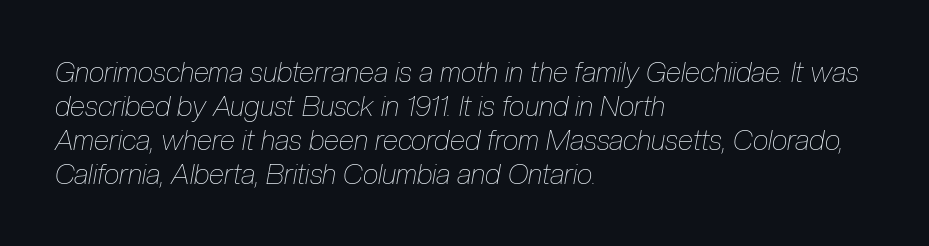
The image shows 28 px thin, condensed type, italic (leaning right); set left-aligned, line spacing 1.21x, normal letter spacing, not underlined; low stroke contrast and a medium x-height.
